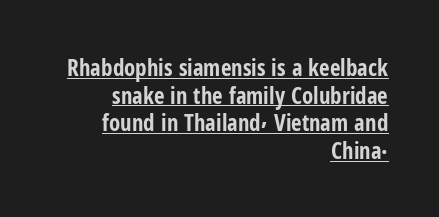
The characters look thick and weighty, a clear bold. In terms of letterspacing, this is plain default setting. A baseline rule has been typeset under these characters. Designer's note — italics off, roman on.
